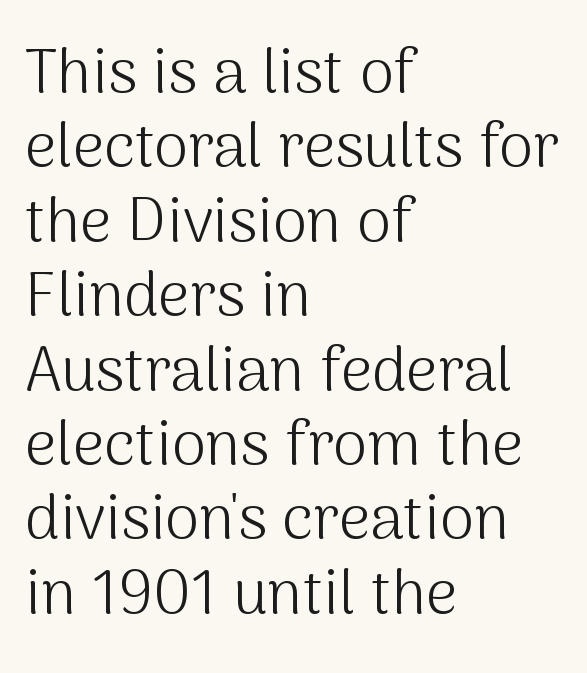
Q: Is the text bold? A: No.
Q: Is the text italic (slanted)? A: No, it is upright.
Q: Is the typeface a serif or a sans-serif typeface? A: Sans-serif.
Q: Is the text underlined? A: No.
Q: How is the paragraph aligned? A: Left-aligned.
Q: Is the spacing between letters normal or unusually wide? A: Normal.
Q: Width (condensed, normal, or wide)? A: Normal.
Q: Stroke contrast? A: Medium.
Q: x-height? A: Medium.
Q: Monospaced? A: No.
